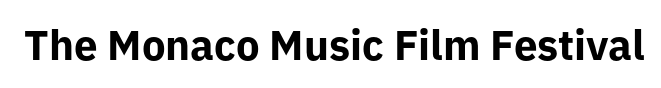
Clear beneath every line of the passage. What kind of face is this? One without serifs — a sans. Is the type bold? Yes — the strokes are clearly thick and heavy. Think of a printed novel: that variable character pitch is what you see here. The specimen reads as upright at a glance.
